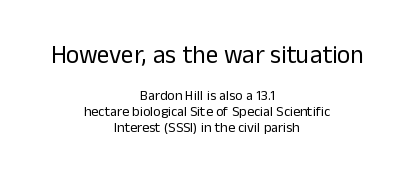
The image shows 25 px text type, upright; set centered, tight line spacing (1.13x), normal letter spacing, not underlined; the first (top) block is 1.79x larger.
